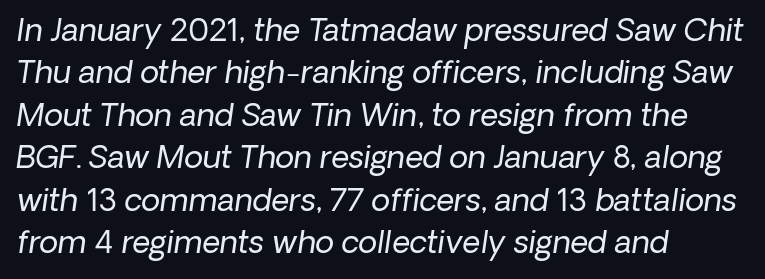
{"serif": "no", "bold": "no", "weight": "regular", "width": "normal", "stroke_contrast": "low", "x_height": "medium", "monospaced": "no", "underline": "no", "align": "left", "line_spacing": "normal", "line_spacing_ratio": 1.37, "letter_spacing": "normal", "letter_spacing_em": 0.0, "glyph_px": 31}
